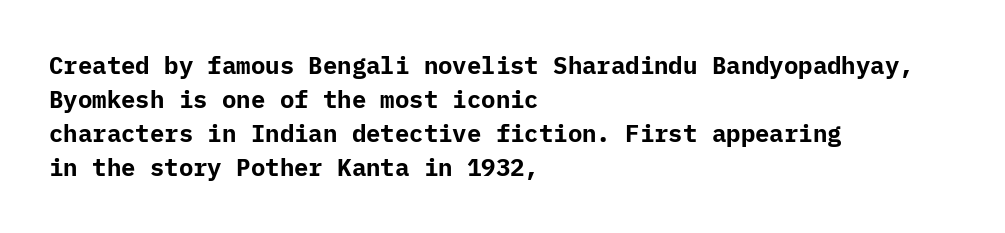
Q: Is the text bold? A: Yes.
Q: Is the text italic (slanted)? A: No, it is upright.
Q: Is the text underlined? A: No.
Q: How is the paragraph aligned? A: Left-aligned.
Q: Is the spacing between letters normal or unusually wide? A: Normal.
Q: Is the spacing between lines tight, normal or loose? A: Normal.
